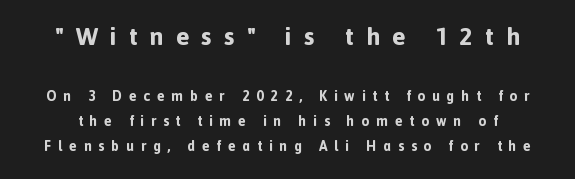
The image shows 25 px bold type, upright; set line spacing 1.77x, unusually wide letter spacing (+0.49 em), not underlined; the first (top) block is 1.79x larger.
